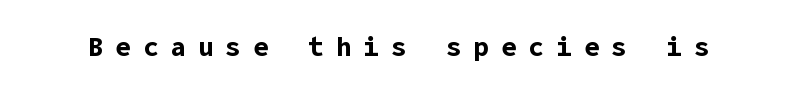
{"italic": "no", "bold": "yes", "underline": "no", "letter_spacing": "wide", "letter_spacing_em": 0.46, "glyph_px": 26}
